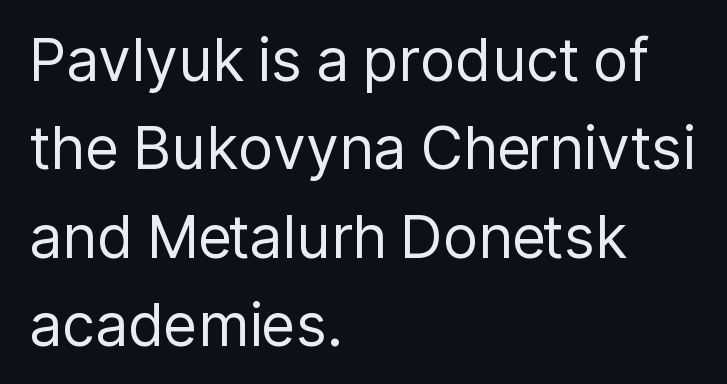
Summary of weight: not heavy and not bold. Decoration check: the copy has no underline. This is roman type, the default non-slanted kind. Students, note that the glyphs here touch the page at normal intervals. Line beginnings align vertically; line endings do not.
